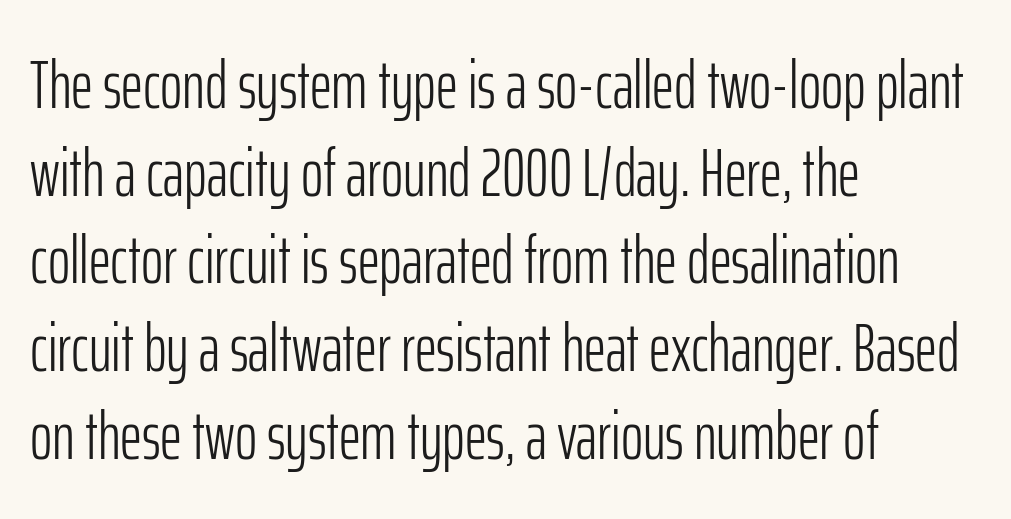
Q: Is the text bold? A: No.
Q: Is the text italic (slanted)? A: No, it is upright.
Q: Is the typeface a serif or a sans-serif typeface? A: Sans-serif.
Q: Is the text underlined? A: No.
Q: How is the paragraph aligned? A: Left-aligned.
Q: Is the spacing between letters normal or unusually wide? A: Normal.
Q: Is the spacing between lines tight, normal or loose? A: Normal.
Q: Width (condensed, normal, or wide)? A: Condensed.
Q: Stroke contrast? A: Low.
Q: x-height? A: Medium.
Q: Monospaced? A: No.
